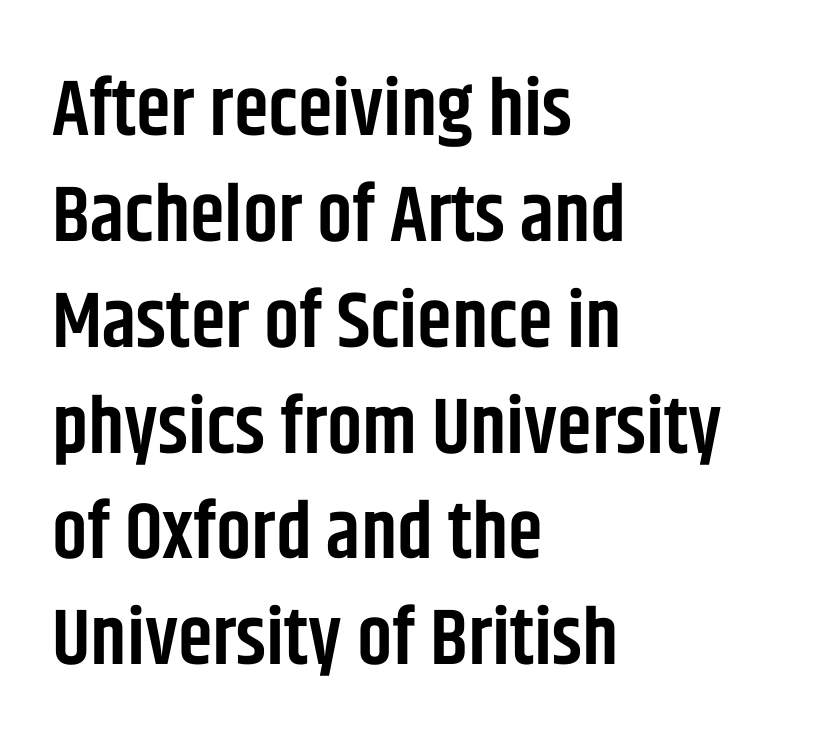
The image shows 79 px semibold, condensed sans-serif type, upright; set left-aligned, normal line spacing (1.34x), normal letter spacing, not underlined; low stroke contrast and a large x-height.
